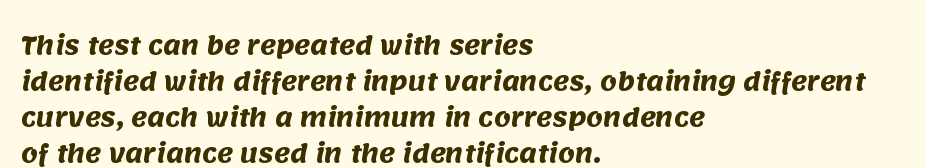
Q: Is the text bold? A: Yes.
Q: Is the text underlined? A: No.
Q: How is the paragraph aligned? A: Left-aligned.
Q: Is the spacing between letters normal or unusually wide? A: Normal.
Q: Is the spacing between lines tight, normal or loose? A: Normal.
